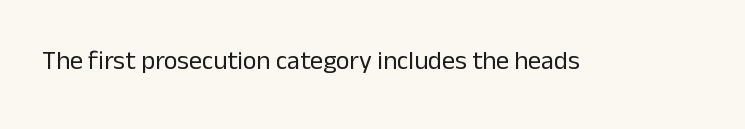
The image shows 26 px text type, upright; set normal letter spacing, not underlined.
